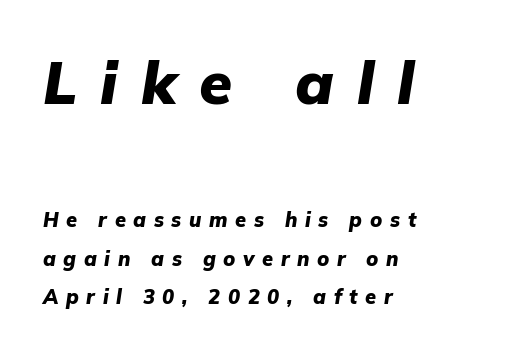
{"italic": "yes", "lean": "right", "slant_degrees": 9, "bold": "yes", "weight": "heavy", "width": "normal", "stroke_contrast": "low", "x_height": "medium", "monospaced": "no", "underline": "no", "align": "left", "line_spacing": "loose", "line_spacing_ratio": 1.92, "letter_spacing": "wide", "letter_spacing_em": 0.38, "larger_block": "first", "size_ratio": 3.0, "glyph_px": 60}
